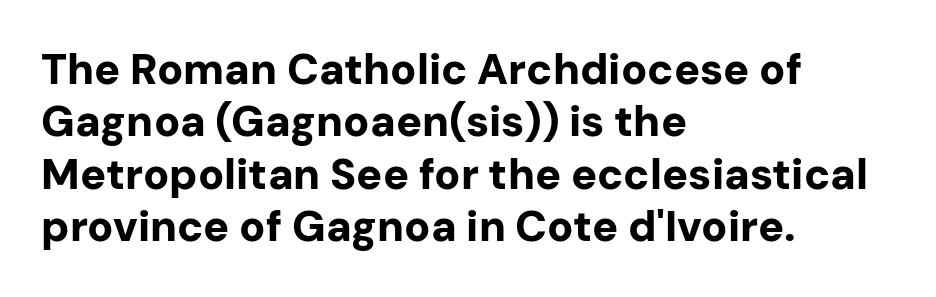
The image shows 43 px bold sans-serif type, upright; set left-aligned, line spacing 1.22x, normal letter spacing, not underlined; low stroke contrast and a medium x-height.
